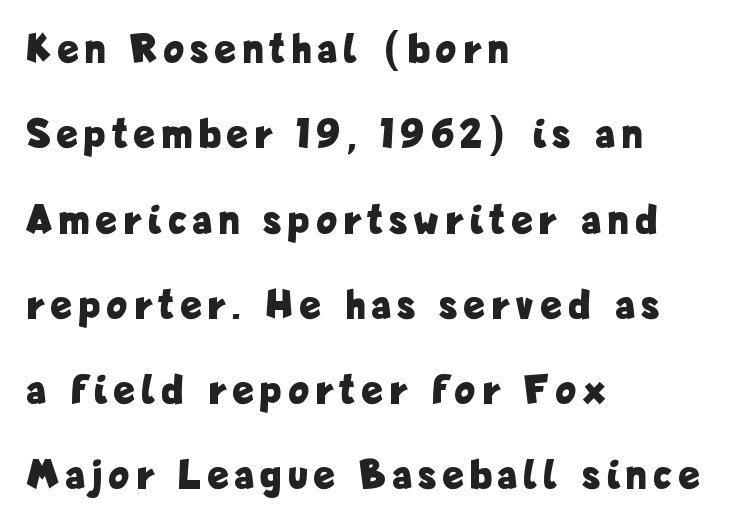
{"serif": "no", "italic": "no", "bold": "yes", "weight": "bold", "width": "condensed", "stroke_contrast": "low", "x_height": "medium", "monospaced": "no", "underline": "no", "align": "left", "line_spacing": "loose", "line_spacing_ratio": 2.03, "glyph_px": 42}
